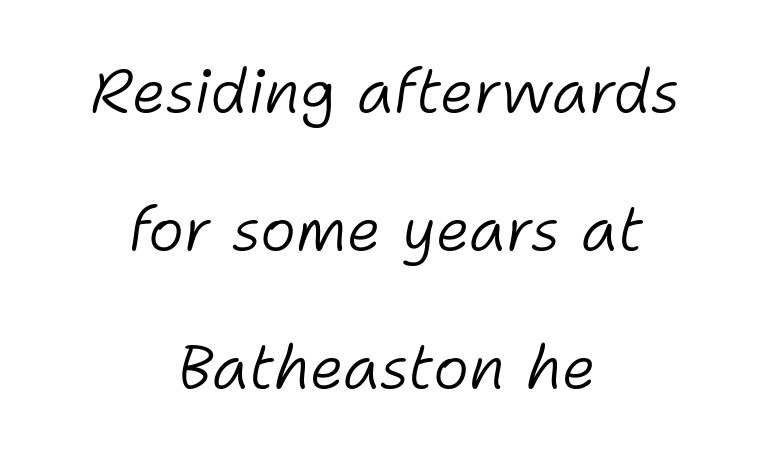
Summary of vertical rhythm: relaxed, with wide interline spacing. The strokes are not fattened; the text isn't bold. A clean baseline with only descenders dipping below it. Is the block centered? Yes — each line is placed symmetrically about the middle. Words appear dense and cohesive because spacing is normal. This sample has the flowing, uneven cadence of proportional lettering.
